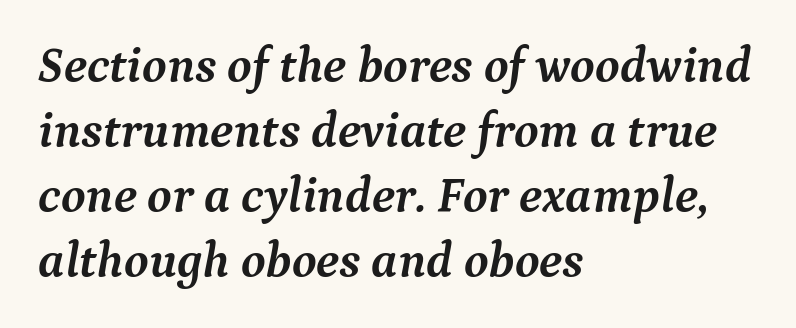
{"serif": "yes", "italic": "yes", "lean": "right", "slant_degrees": 9, "bold": "yes", "weight": "semibold", "width": "normal", "stroke_contrast": "medium", "x_height": "medium", "monospaced": "no", "underline": "no", "align": "left", "line_spacing": "normal", "line_spacing_ratio": 1.3, "letter_spacing": "normal", "letter_spacing_em": 0.0, "glyph_px": 50}
